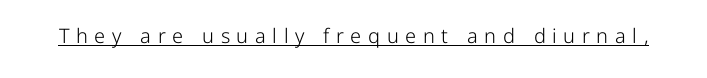
The image shows 20 px text type, upright; set unusually wide letter spacing (+0.33 em), underlined.
